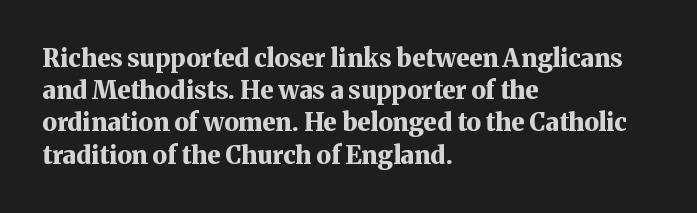
The lines sit at an ordinary, default distance from one another. Italic? Not at all — the glyphs are vertical. This rendering leaves character spacing at its baseline value. A student would call this left alignment; a typographer would say flush left, rag right.
